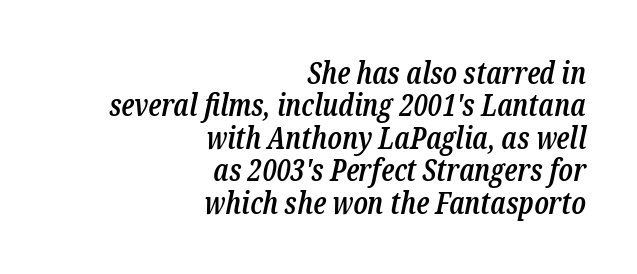
The image shows 30 px semibold, condensed serif type, italic (leaning right); set right-aligned, tight line spacing (1.08x), normal letter spacing, not underlined; low stroke contrast and a medium x-height.
